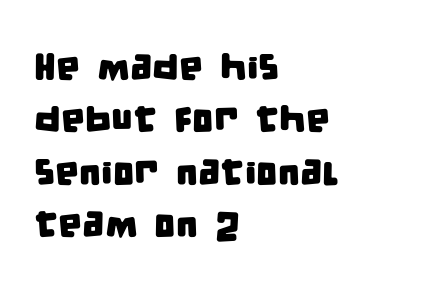
Q: Is the typeface a serif or a sans-serif typeface? A: Sans-serif.
Q: Is the text underlined? A: No.
Q: How is the paragraph aligned? A: Left-aligned.
Q: Is the spacing between letters normal or unusually wide? A: Normal.
Q: Is the spacing between lines tight, normal or loose? A: Normal.
Q: Width (condensed, normal, or wide)? A: Condensed.
Q: Stroke contrast? A: Low.
Q: x-height? A: Large.
Q: Monospaced? A: No.
